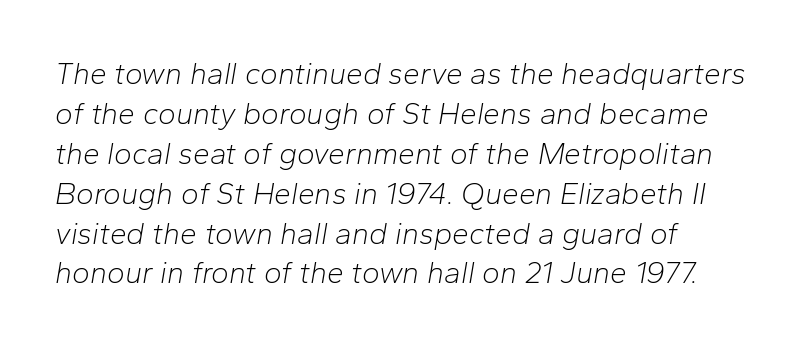
{"italic": "yes", "lean": "right", "slant_degrees": 10, "bold": "no", "weight": "light", "width": "normal", "stroke_contrast": "low", "x_height": "medium", "monospaced": "no", "underline": "no", "align": "left", "line_spacing": "normal", "line_spacing_ratio": 1.33, "letter_spacing": "normal", "letter_spacing_em": 0.0, "glyph_px": 30}
